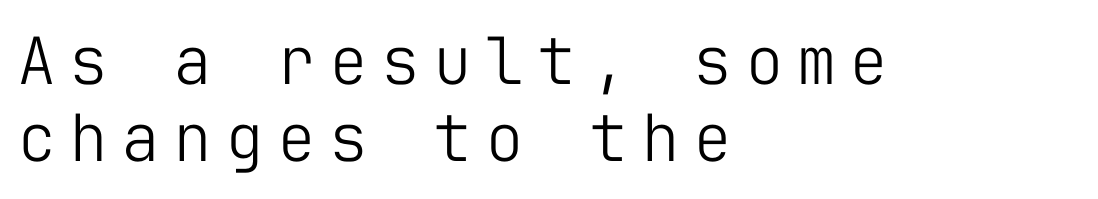
{"serif": "no", "italic": "no", "bold": "no", "weight": "light", "width": "normal", "stroke_contrast": "low", "x_height": "medium", "monospaced": "yes", "underline": "no", "align": "left", "line_spacing_ratio": 1.19, "letter_spacing": "wide", "letter_spacing_em": 0.2, "glyph_px": 65}
